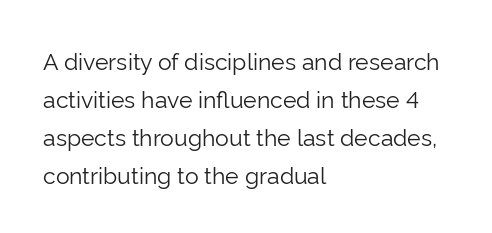
The image shows 23 px text type, upright; set left-aligned, normal line spacing (1.65x), normal letter spacing, not underlined.
